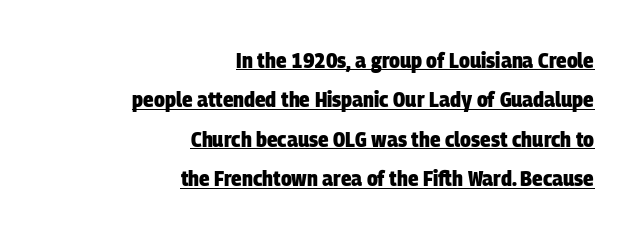
The image shows 22 px bold type; set right-aligned, line spacing 1.79x, normal letter spacing, underlined.
